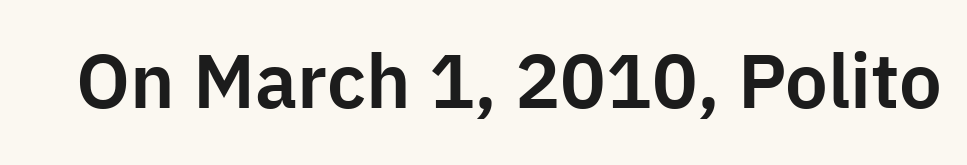
This sample has the flowing, uneven cadence of proportional lettering. This sample uses an upright cut, with every glyph sitting square on the baseline. Unlike a traditional serif, this face leaves its strokes unadorned. Between one letter and the next there's only the usual sliver of space. Lines of text with bare space underneath.
